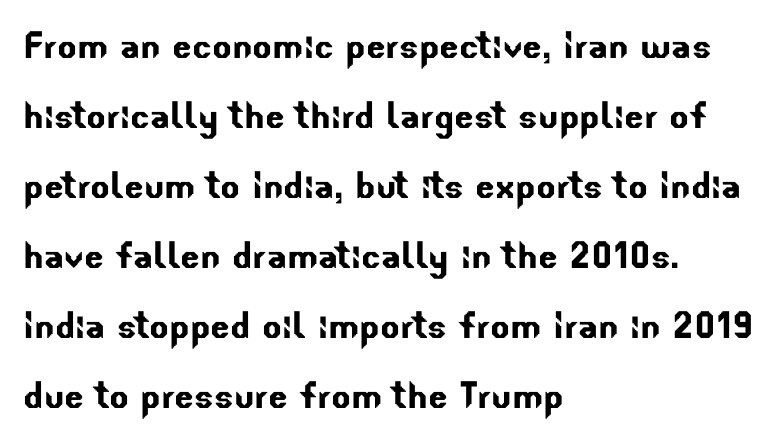
Glance below the letters and you will spot only blank space. Leading: standard. You could call the tracking neutral — neither tight nor loose. A typesetter would call this proportional, since set widths differ per character. A typesetter would label this face a sans.
